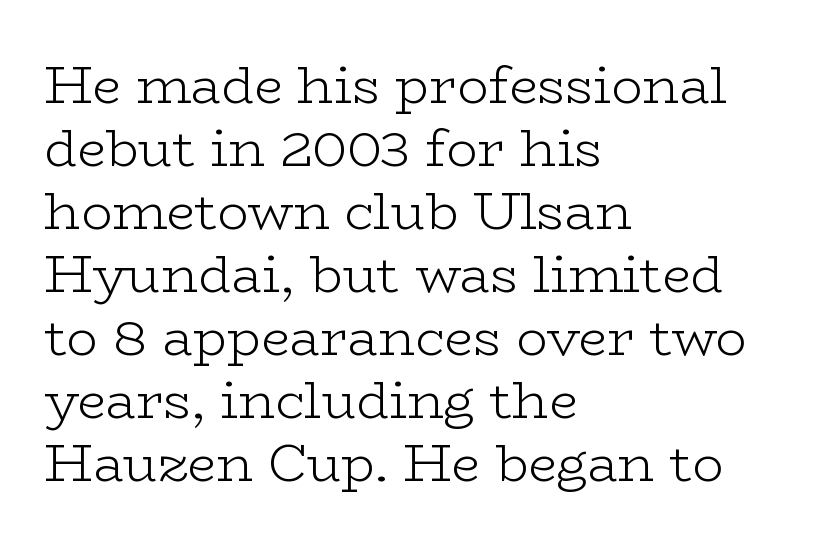
Q: Is the text bold? A: No.
Q: Is the text italic (slanted)? A: No, it is upright.
Q: Is the typeface a serif or a sans-serif typeface? A: Serif.
Q: Is the text underlined? A: No.
Q: How is the paragraph aligned? A: Left-aligned.
Q: Is the spacing between letters normal or unusually wide? A: Normal.
Q: Width (condensed, normal, or wide)? A: Wide.
Q: Stroke contrast? A: Low.
Q: x-height? A: Medium.
Q: Monospaced? A: No.
